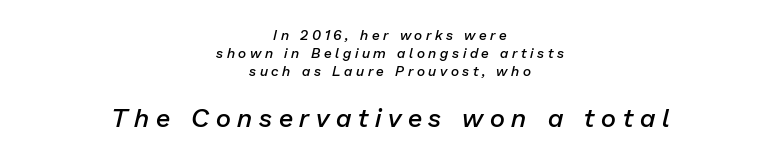
{"italic": "yes", "lean": "right", "slant_degrees": 13, "bold": "semi", "underline": "no", "align": "center", "line_spacing": "normal", "line_spacing_ratio": 1.3, "letter_spacing": "wide", "letter_spacing_em": 0.26, "larger_block": "second", "size_ratio": 1.86, "glyph_px": 26}
